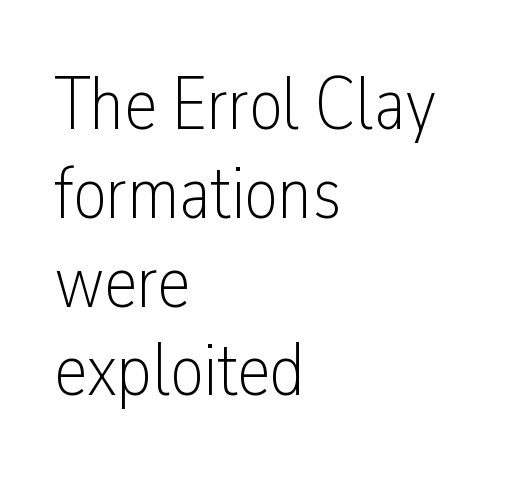
The font is comparable to plain body text, perhaps lighter. Only glyphs here, with clear space below each row. Proportional: the letters do not fall into vertical columns. The compositor pushed each line to the left boundary.
